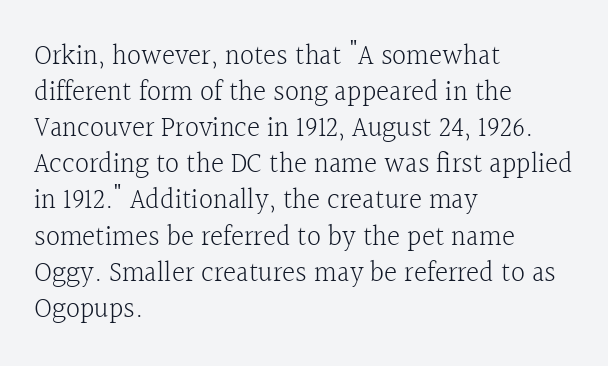
Designer's note — italics off, roman on. Here the designer chose a conventional face with non-uniform glyph widths. What stands out about the letter spacing? Nothing — it is the standard amount. Quick note: interline space is typical. Letters have the restrained weight of plain body copy at most. Does the copy run flush right? No — it runs flush left.
